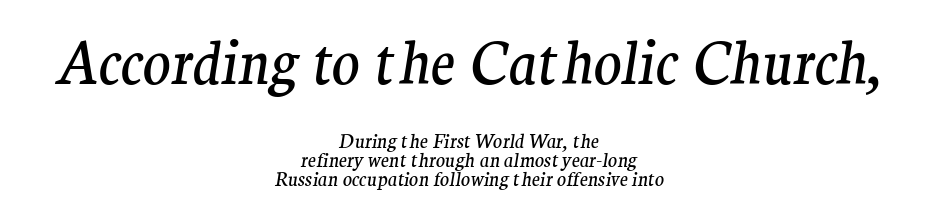
Centered paragraph, ragged on both sides. The rendering shrinks the type as you move from the upper chunk to the lower. Note: serifs present on the glyphs. The passage shown has conventional tracking throughout.
